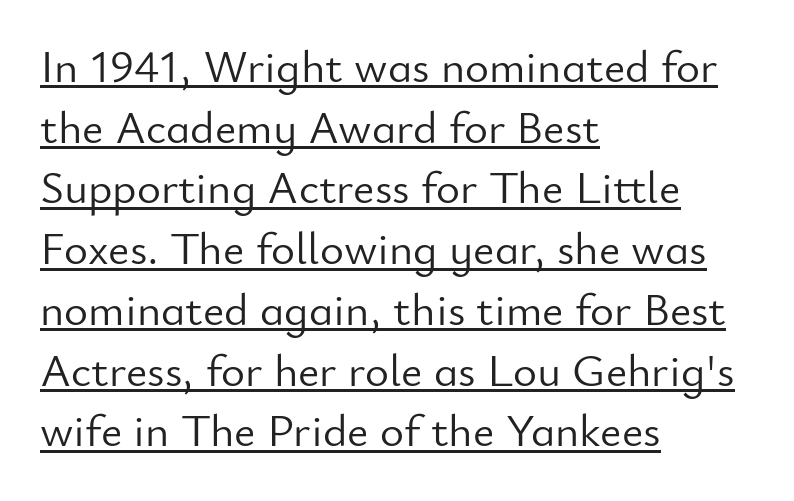
The image shows 46 px light sans-serif type, upright; set left-aligned, normal line spacing (1.32x), normal letter spacing, underlined; low stroke contrast and a small x-height.
